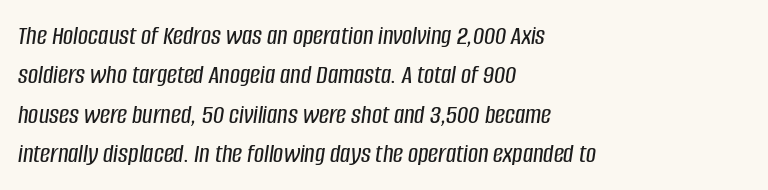
Rendered with sloped, italic letterforms. Caption: standard tracking, unaltered. Proportional: the letters do not fall into vertical columns. The line-height multiplier appears to be the usual default. The lines in this sample share a left origin and differ only in where they stop. The space directly below the letters is spotless.
